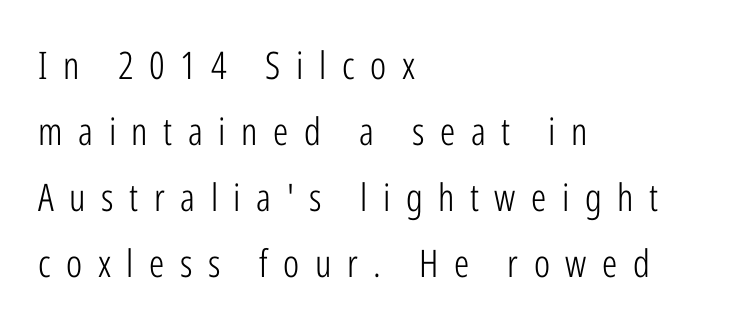
The image shows 38 px light, condensed sans-serif type, upright; set left-aligned, line spacing 1.74x, unusually wide letter spacing (+0.41 em), not underlined; low stroke contrast and a medium x-height.
